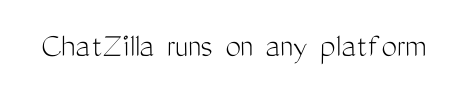
{"serif": "no", "italic": "no", "bold": "no", "weight": "light", "width": "condensed", "stroke_contrast": "medium", "x_height": "medium", "monospaced": "no", "underline": "no", "letter_spacing": "normal", "letter_spacing_em": 0.0, "glyph_px": 35}
